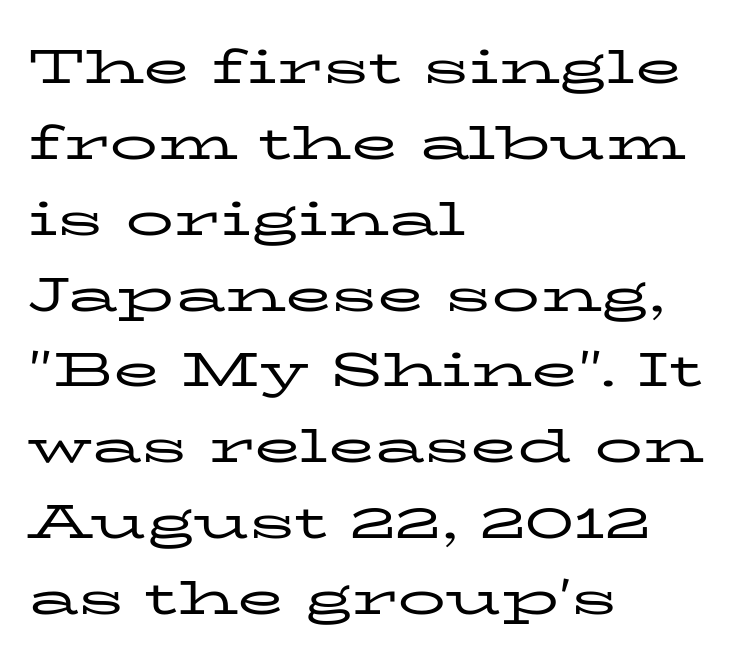
Q: Is the text bold? A: No.
Q: Is the text italic (slanted)? A: No, it is upright.
Q: Is the typeface a serif or a sans-serif typeface? A: Serif.
Q: Is the text underlined? A: No.
Q: How is the paragraph aligned? A: Left-aligned.
Q: Is the spacing between letters normal or unusually wide? A: Normal.
Q: Is the spacing between lines tight, normal or loose? A: Normal.
Q: Width (condensed, normal, or wide)? A: Wide.
Q: Stroke contrast? A: Low.
Q: x-height? A: Medium.
Q: Monospaced? A: No.
